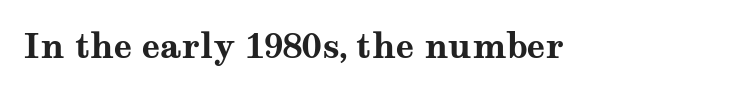
The image shows 34 px bold, wide serif type, upright; set normal letter spacing, not underlined; medium stroke contrast and a medium x-height.
